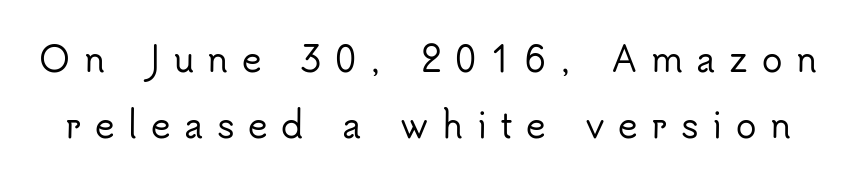
{"serif": "no", "italic": "no", "width": "normal", "stroke_contrast": "low", "x_height": "small", "monospaced": "no", "underline": "no", "line_spacing": "loose", "line_spacing_ratio": 1.95, "letter_spacing": "wide", "letter_spacing_em": 0.4, "glyph_px": 34}
